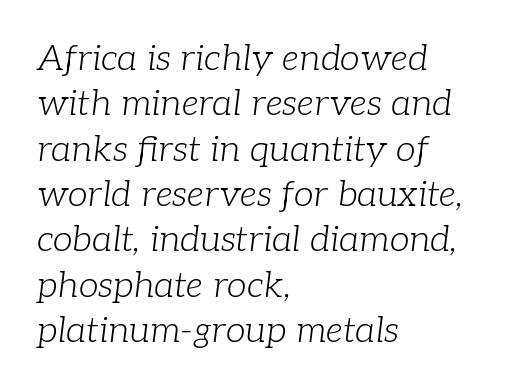
{"serif": "yes", "italic": "yes", "lean": "right", "slant_degrees": 7, "bold": "no", "weight": "light", "width": "normal", "stroke_contrast": "low", "x_height": "medium", "monospaced": "no", "underline": "no", "align": "left", "line_spacing": "normal", "line_spacing_ratio": 1.26, "letter_spacing": "normal", "letter_spacing_em": 0.0, "glyph_px": 36}
